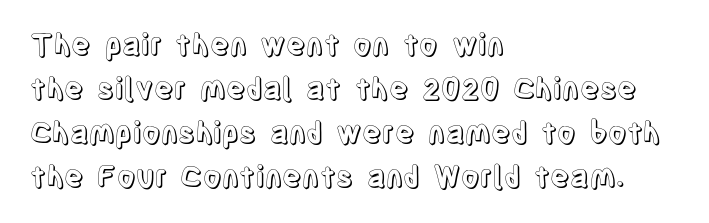
The image shows 29 px condensed type, upright; set left-aligned, normal line spacing (1.52x), normal letter spacing, not underlined; a large x-height.
